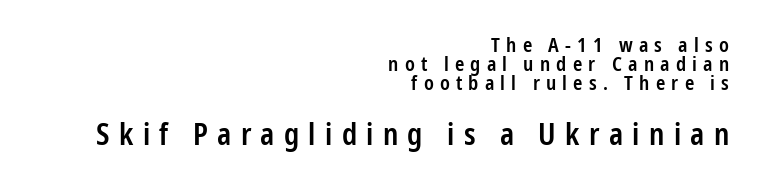
The image shows 30 px semibold, condensed sans-serif type, upright; set right-aligned, tight line spacing (0.96x), unusually wide letter spacing (+0.31 em), not underlined; the second (bottom) block is 1.5x larger; low stroke contrast and a medium x-height.
